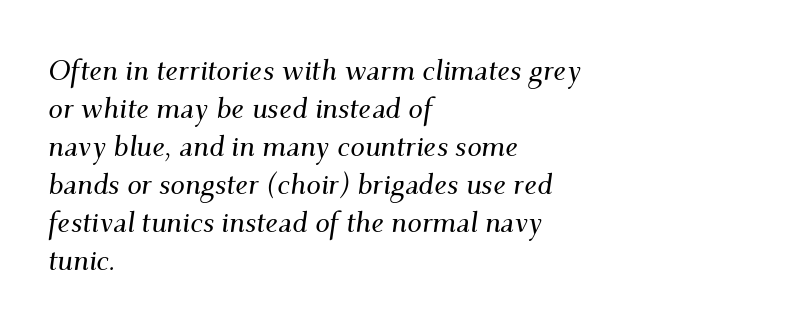
The image shows 29 px serif type, italic (leaning right); set left-aligned, normal line spacing (1.31x), normal letter spacing, not underlined; medium stroke contrast and a small x-height.
